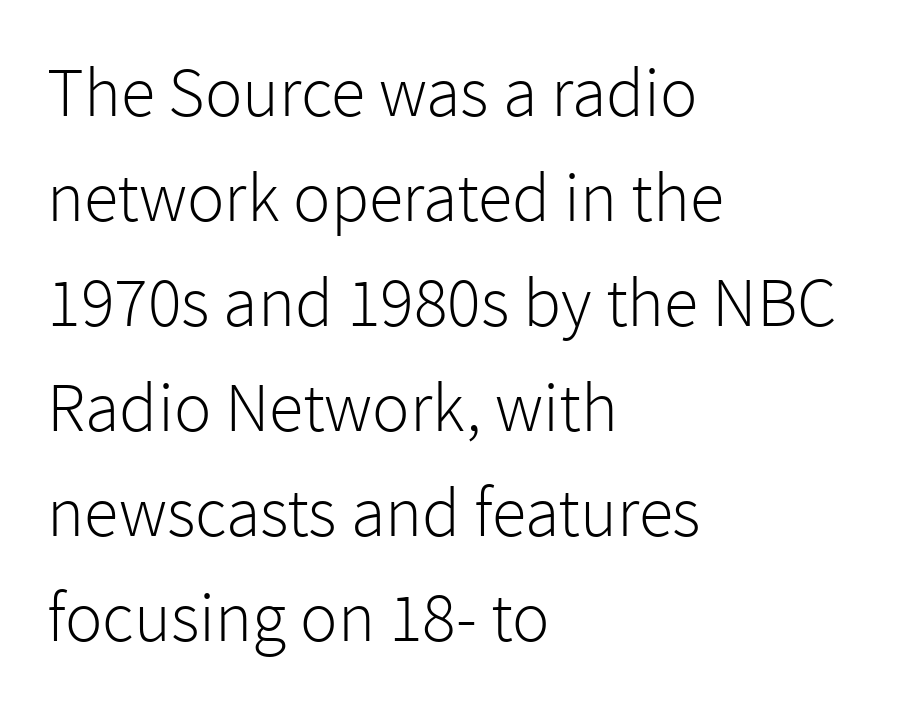
{"serif": "no", "italic": "no", "bold": "no", "weight": "light", "width": "normal", "x_height": "medium", "monospaced": "no", "underline": "no", "align": "left", "line_spacing": "normal", "line_spacing_ratio": 1.5, "letter_spacing": "normal", "letter_spacing_em": 0.0, "glyph_px": 70}
